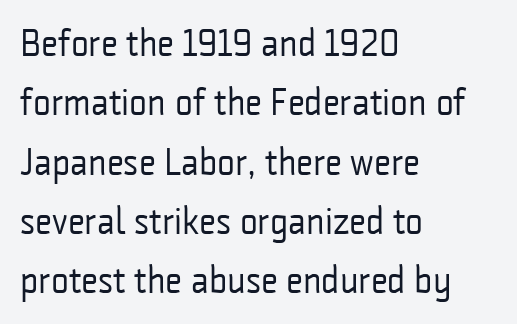
Q: Is the text bold? A: No.
Q: Is the text italic (slanted)? A: No, it is upright.
Q: Is the typeface a serif or a sans-serif typeface? A: Sans-serif.
Q: Is the text underlined? A: No.
Q: How is the paragraph aligned? A: Left-aligned.
Q: Is the spacing between letters normal or unusually wide? A: Normal.
Q: Is the spacing between lines tight, normal or loose? A: Normal.
Q: Width (condensed, normal, or wide)? A: Condensed.
Q: Stroke contrast? A: Low.
Q: x-height? A: Medium.
Q: Monospaced? A: No.
